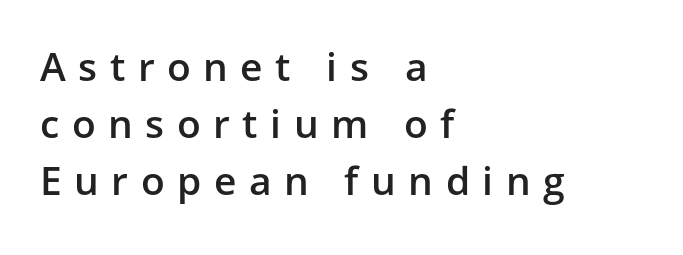
{"serif": "no", "italic": "no", "bold": "semi", "weight": "semibold", "width": "normal", "stroke_contrast": "low", "x_height": "medium", "monospaced": "no", "underline": "no", "align": "left", "line_spacing": "normal", "line_spacing_ratio": 1.46, "letter_spacing": "wide", "letter_spacing_em": 0.32, "glyph_px": 39}
